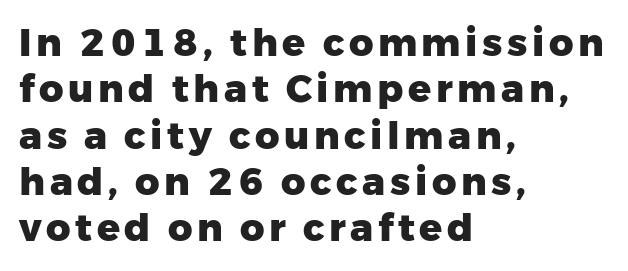
Here the designer chose a conventional face with non-uniform glyph widths. Each row of text sits above clean, open space. The typeface chosen for these lines omits serifs. Short and long lines alike share a common starting point at left.
